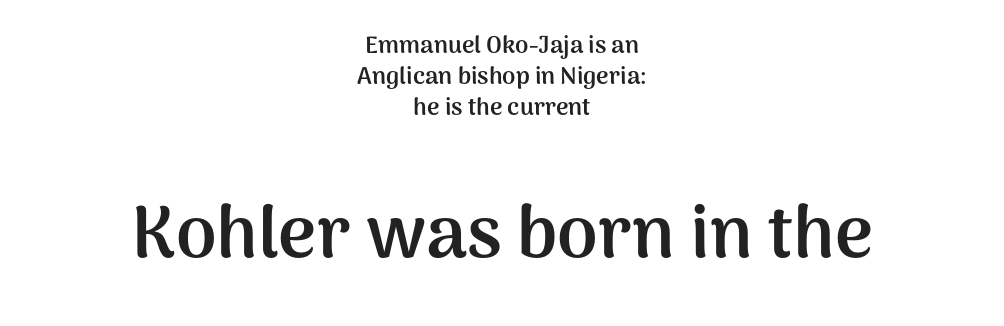
Q: Is the text bold? A: Yes.
Q: Is the text italic (slanted)? A: No, it is upright.
Q: Is the typeface a serif or a sans-serif typeface? A: Sans-serif.
Q: Is the text underlined? A: No.
Q: How is the paragraph aligned? A: Centered.
Q: Is the spacing between letters normal or unusually wide? A: Normal.
Q: Is the spacing between lines tight, normal or loose? A: Normal.
Q: Which block of text is set in a larger size, the first (top) or the second (bottom)? A: The second (bottom) one.
Q: Width (condensed, normal, or wide)? A: Normal.
Q: Stroke contrast? A: Medium.
Q: x-height? A: Medium.
Q: Monospaced? A: No.
